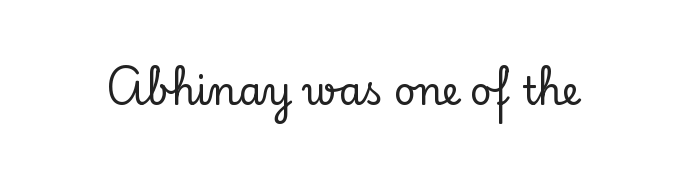
{"serif": "yes", "italic": "no", "width": "normal", "stroke_contrast": "low", "x_height": "small", "monospaced": "no", "underline": "no", "letter_spacing": "normal", "letter_spacing_em": 0.0, "glyph_px": 38}
